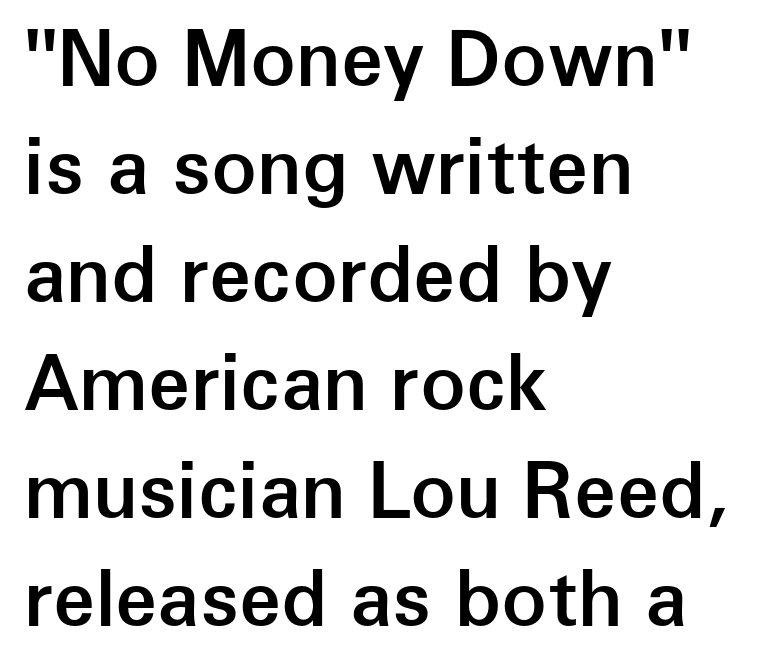
The image shows 76 px semibold sans-serif type, upright; set left-aligned, normal line spacing (1.42x), normal letter spacing, not underlined; low stroke contrast and a medium x-height.
